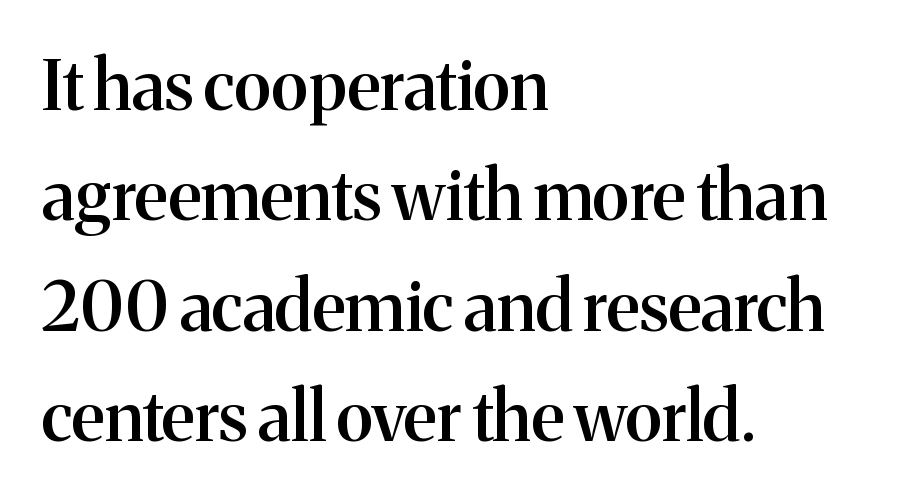
Font category for this specimen: serif. Glyph-to-glyph distance matches everyday printed text. Do the characters align in a grid? No, the font is proportional. Notice how the passage keeps a crisp vertical edge on the left only.
